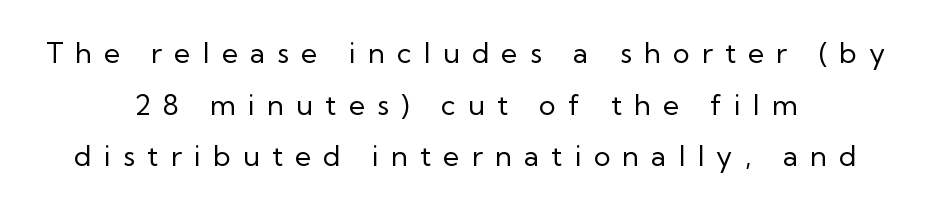
The image shows 28 px regular-weight sans-serif type, upright; set centered, line spacing 1.84x, unusually wide letter spacing (+0.44 em), not underlined; low stroke contrast and a medium x-height.
